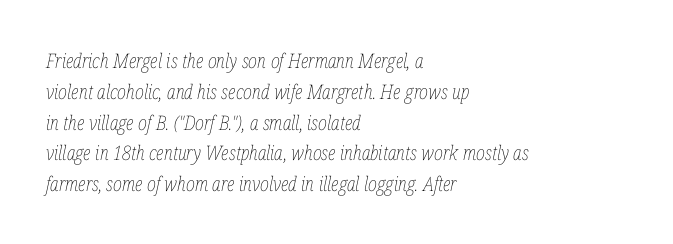
The image shows 20 px text type, italic (leaning right); set left-aligned, normal line spacing (1.54x), normal letter spacing, not underlined.
